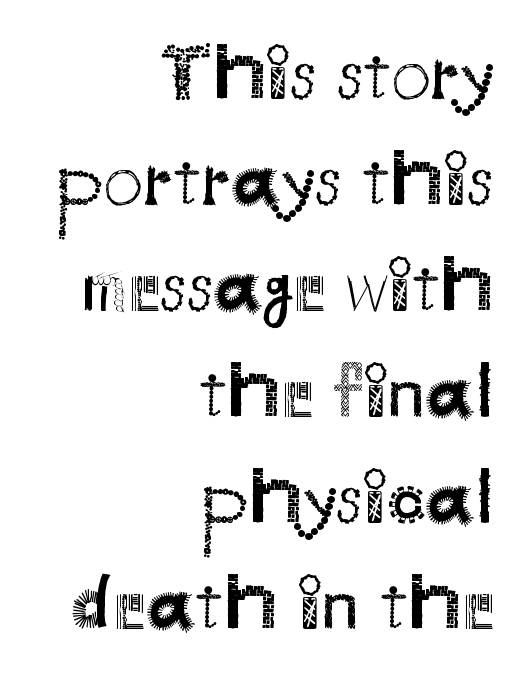
The rendering uses natural spacing where letterforms have individual widths. A student would call this right alignment; a typographer would say flush right, rag left. Each letter's strokes conclude bluntly, with no projecting serifs. The rows are spaced the way most documents space them. Unmarked baselines from the first word to the last. What stands out about the letter spacing? Nothing — it is the standard amount.
